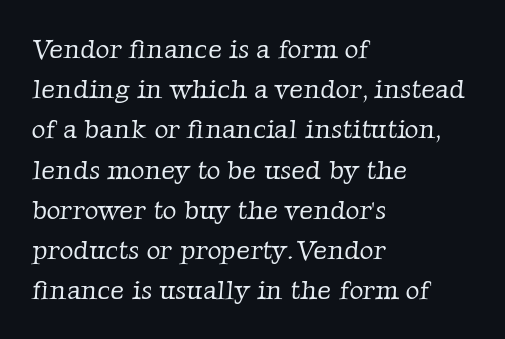
The vertical gap from one line to the next is medium. This rendering leaves character spacing at its baseline value. Just letters on the line, the space beneath them empty. Reading down the block, your eye returns to a fixed left position each line. Is this a heavy cut? Hardly; it is regular or lighter.
